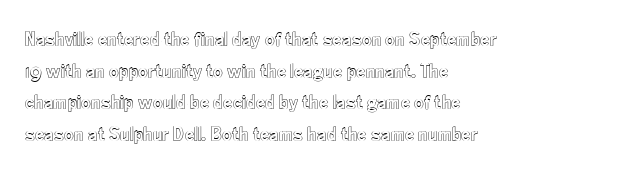
Q: Is the text italic (slanted)? A: No, it is upright.
Q: Is the text underlined? A: No.
Q: How is the paragraph aligned? A: Left-aligned.
Q: Is the spacing between letters normal or unusually wide? A: Normal.
Q: Is the spacing between lines tight, normal or loose? A: Normal.
